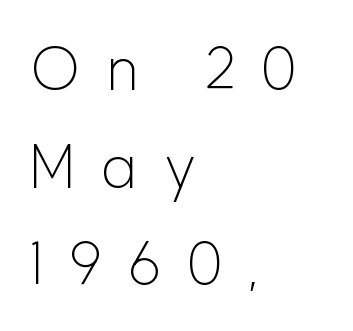
{"serif": "no", "italic": "no", "bold": "no", "weight": "light", "width": "normal", "stroke_contrast": "low", "x_height": "medium", "monospaced": "no", "underline": "no", "align": "left", "line_spacing": "normal", "line_spacing_ratio": 1.6, "letter_spacing": "wide", "letter_spacing_em": 0.42, "glyph_px": 61}
